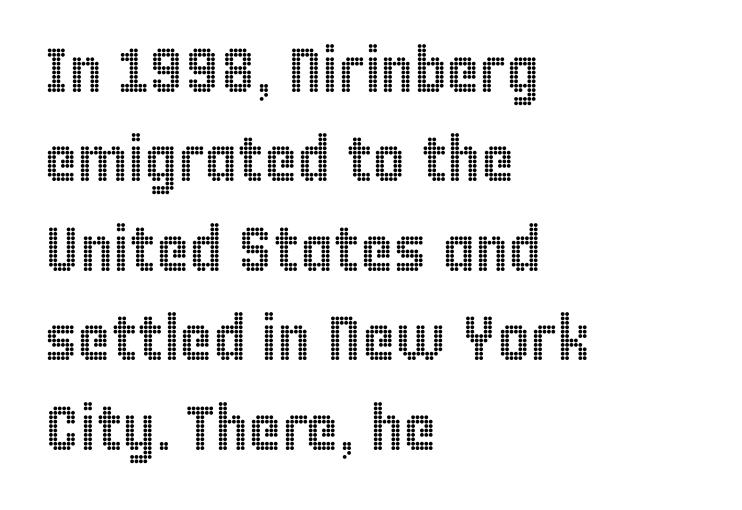
Horizontal alignment here is leftward, the default for most running prose. Is there any slant? The stems are plumb. Check the space under the baseline: it is left empty. One glance says typical: line gaps are just what's usual. The gaps between neighbouring characters are ordinary and unremarkable.
